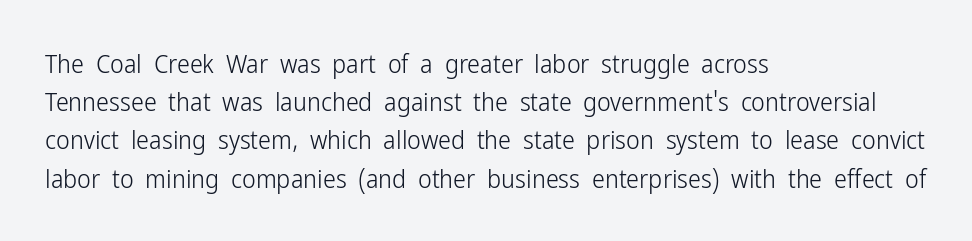
Q: Is the text bold? A: No.
Q: Is the text italic (slanted)? A: No, it is upright.
Q: Is the text underlined? A: No.
Q: How is the paragraph aligned? A: Left-aligned.
Q: Is the spacing between letters normal or unusually wide? A: Normal.
Q: Is the spacing between lines tight, normal or loose? A: Normal.
